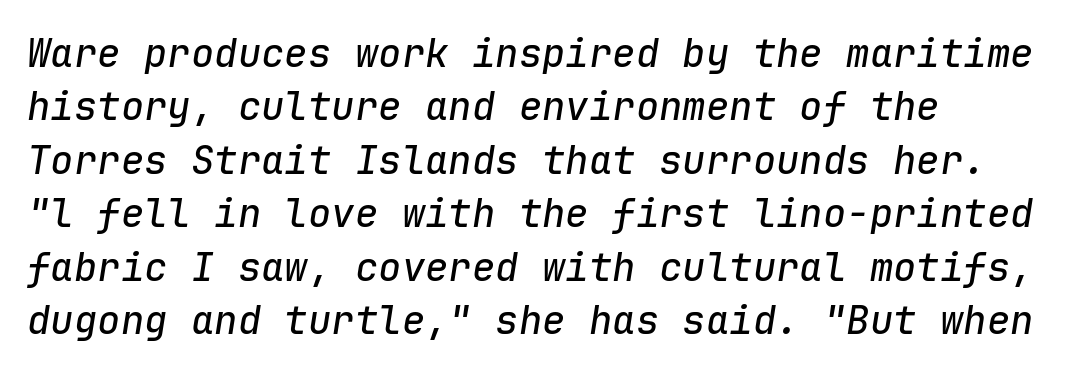
The image shows 39 px text type, italic (leaning right), monospaced; set left-aligned, normal line spacing (1.37x), normal letter spacing, not underlined; low stroke contrast and a medium x-height.
